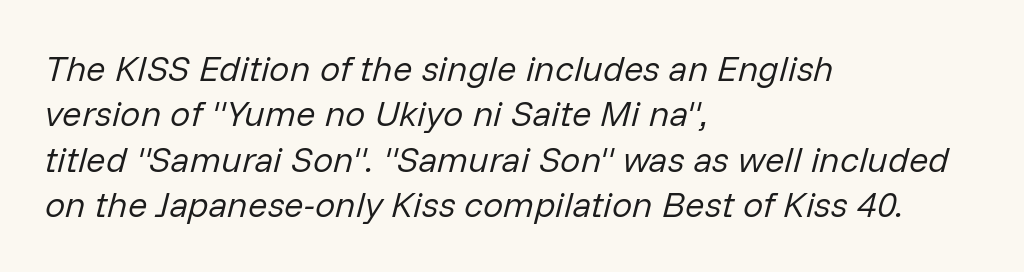
Q: Is the text bold? A: No.
Q: Is the text italic (slanted)? A: Yes, it leans right by about 14 degrees.
Q: Is the text underlined? A: No.
Q: How is the paragraph aligned? A: Left-aligned.
Q: Is the spacing between letters normal or unusually wide? A: Normal.
Q: Is the spacing between lines tight, normal or loose? A: Normal.
Q: Width (condensed, normal, or wide)? A: Normal.
Q: Stroke contrast? A: Low.
Q: x-height? A: Medium.
Q: Monospaced? A: No.
